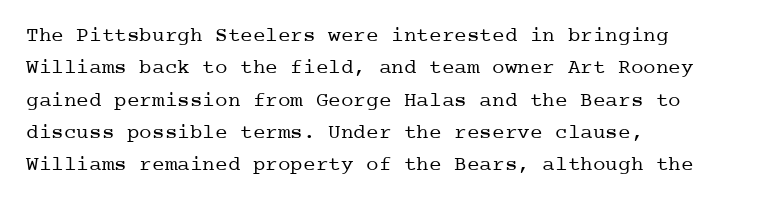
The image shows 21 px text type, upright; set left-aligned, normal line spacing (1.54x), normal letter spacing, not underlined.
